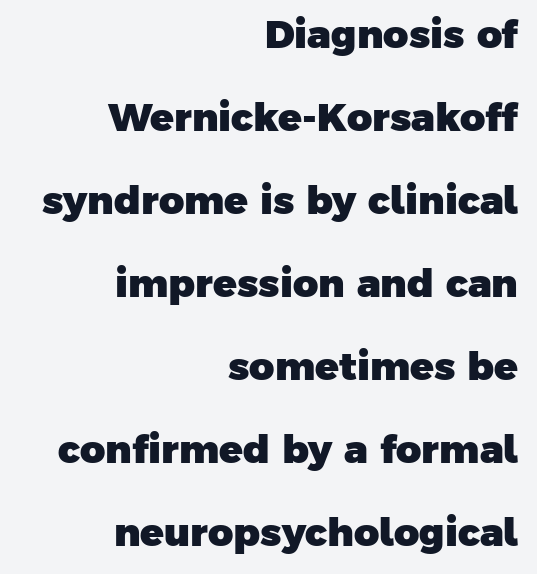
The image shows 39 px heavy sans-serif type; set right-aligned, loose line spacing (2.13x), normal letter spacing, not underlined; low stroke contrast and a medium x-height.
